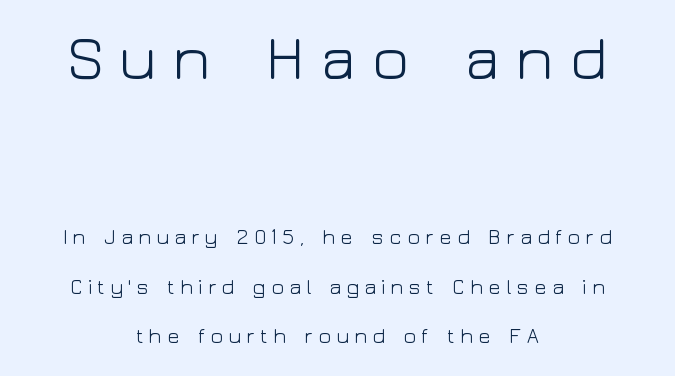
The image shows 63 px light, wide sans-serif type, upright; set centered, loose line spacing (2.36x), unusually wide letter spacing (+0.23 em), not underlined; the first (top) block is 3.0x larger; low stroke contrast and a medium x-height.
